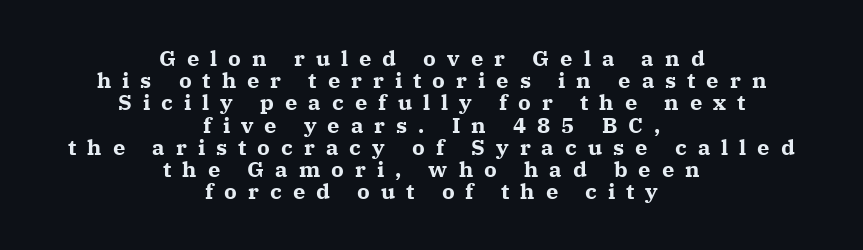
{"italic": "no", "bold": "yes", "underline": "no", "align": "center", "line_spacing": "tight", "line_spacing_ratio": 1.01, "letter_spacing": "wide", "letter_spacing_em": 0.5, "glyph_px": 22}
